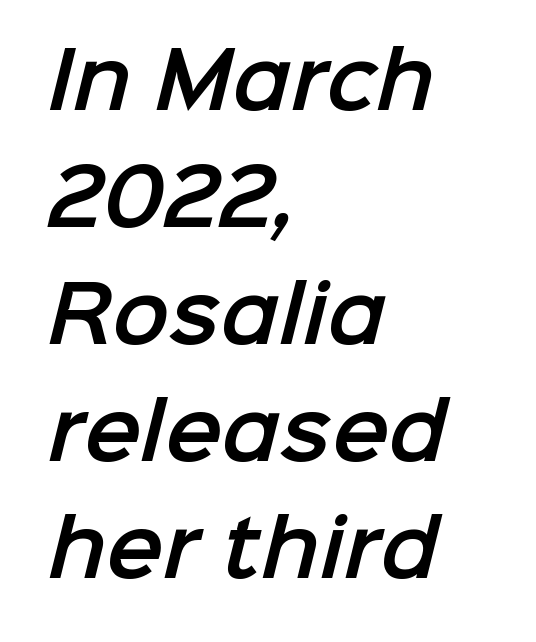
The image shows 76 px sans-serif type; set left-aligned, normal line spacing (1.54x), normal letter spacing, not underlined; low stroke contrast and a medium x-height.
